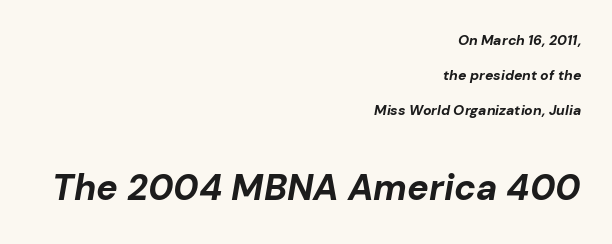
{"italic": "yes", "lean": "right", "slant_degrees": 10, "bold": "yes", "weight": "bold", "width": "normal", "stroke_contrast": "low", "x_height": "medium", "monospaced": "no", "underline": "no", "align": "right", "line_spacing": "loose", "line_spacing_ratio": 2.49, "letter_spacing": "normal", "letter_spacing_em": 0.0, "larger_block": "second", "size_ratio": 2.57, "glyph_px": 36}
